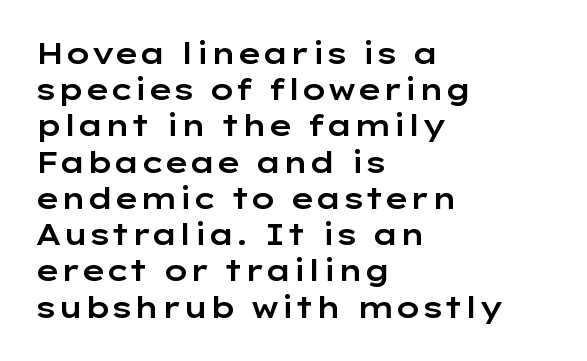
{"serif": "no", "italic": "no", "width": "wide", "stroke_contrast": "low", "x_height": "medium", "monospaced": "no", "underline": "no", "align": "left", "line_spacing": "normal", "line_spacing_ratio": 1.25, "letter_spacing": "normal", "letter_spacing_em": 0.0, "glyph_px": 29}
